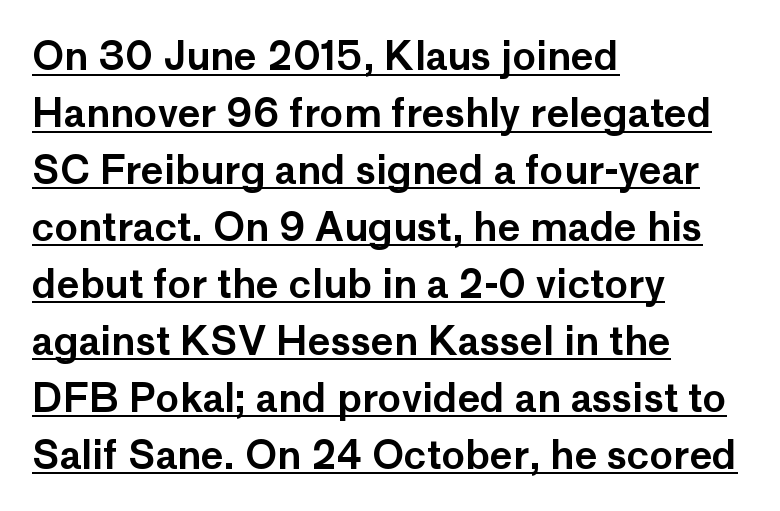
Do the letters lean? They stand straight. Underlining? Definitely there. The designer went with a sans here, leaving each stem footless. The space between consecutive lines is moderate. These lines are rendered in a variable-pitch font. Is the block centered? No — it sits flush against the left margin.
